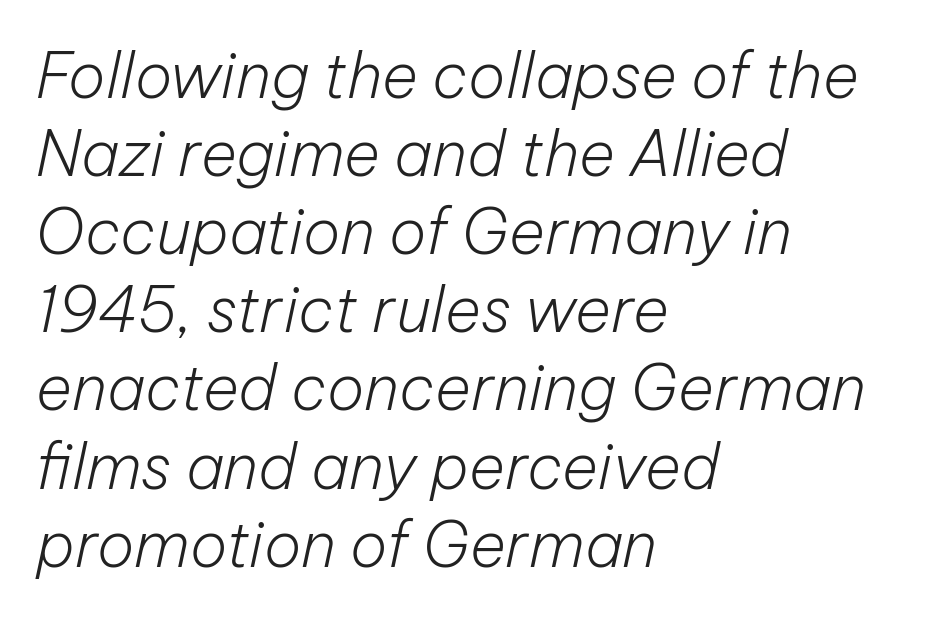
Q: Is the text bold? A: No.
Q: Is the text italic (slanted)? A: Yes, it leans right by about 12 degrees.
Q: Is the text underlined? A: No.
Q: How is the paragraph aligned? A: Left-aligned.
Q: Is the spacing between letters normal or unusually wide? A: Normal.
Q: Is the spacing between lines tight, normal or loose? A: Normal.
Q: Width (condensed, normal, or wide)? A: Normal.
Q: Stroke contrast? A: Low.
Q: x-height? A: Medium.
Q: Monospaced? A: No.
